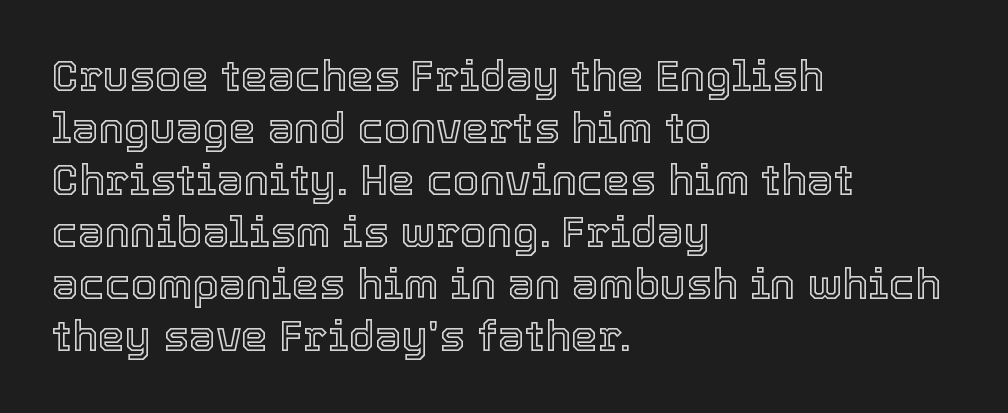
The image shows 43 px text type, upright; set left-aligned, line spacing 1.21x, normal letter spacing, not underlined; a medium x-height.
